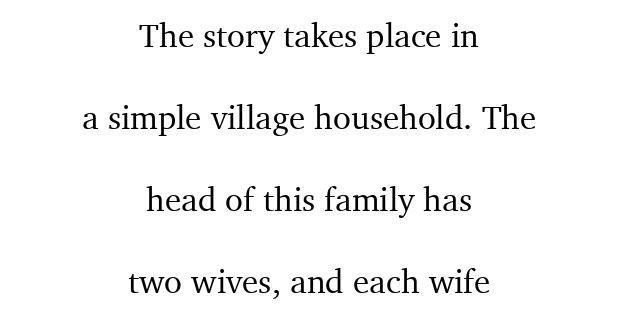
The image shows 33 px serif type, upright; set centered, loose line spacing (2.48x), normal letter spacing, not underlined; medium stroke contrast and a medium x-height.
